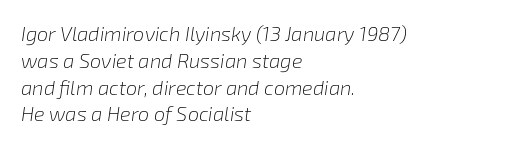
The image shows 20 px text type, italic (leaning right); set left-aligned, normal line spacing (1.34x), normal letter spacing, not underlined.
